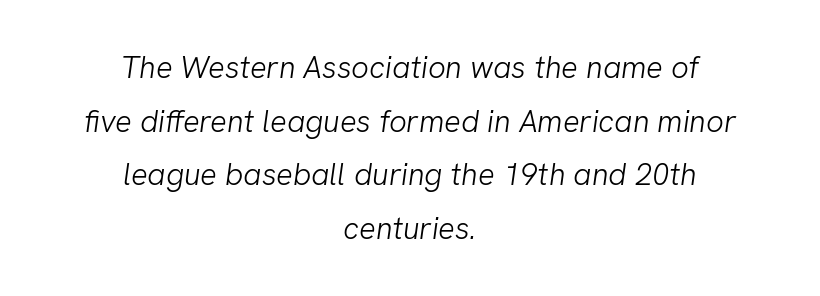
Q: Is the text bold? A: No.
Q: Is the typeface a serif or a sans-serif typeface? A: Sans-serif.
Q: Is the text underlined? A: No.
Q: How is the paragraph aligned? A: Centered.
Q: Is the spacing between letters normal or unusually wide? A: Normal.
Q: Width (condensed, normal, or wide)? A: Normal.
Q: Stroke contrast? A: Low.
Q: x-height? A: Medium.
Q: Monospaced? A: No.
